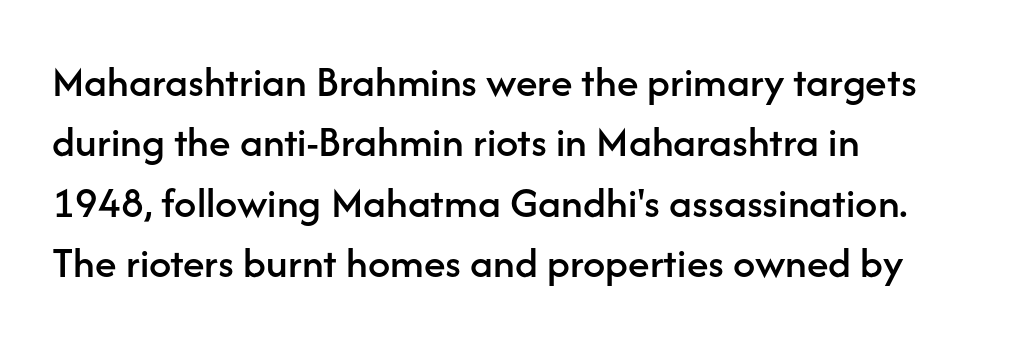
Q: Is the text italic (slanted)? A: No, it is upright.
Q: Is the typeface a serif or a sans-serif typeface? A: Sans-serif.
Q: Is the text underlined? A: No.
Q: How is the paragraph aligned? A: Left-aligned.
Q: Is the spacing between letters normal or unusually wide? A: Normal.
Q: Is the spacing between lines tight, normal or loose? A: Normal.
Q: Width (condensed, normal, or wide)? A: Normal.
Q: Stroke contrast? A: Low.
Q: x-height? A: Medium.
Q: Monospaced? A: No.
